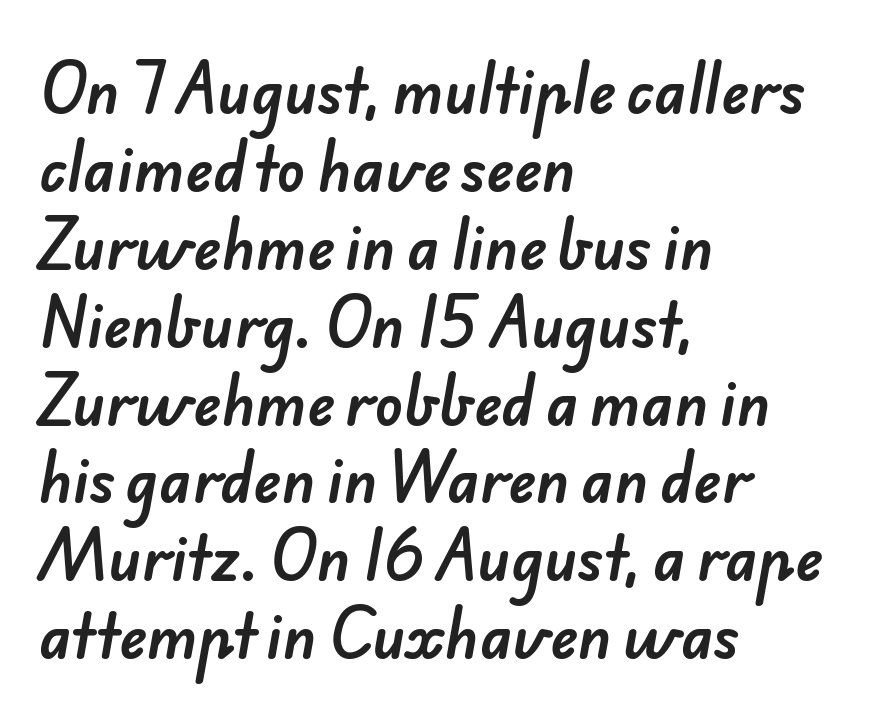
Leading matches the norm, producing a regular column. The line texture is even and compact thanks to regular tracking. Unlike a traditional serif, this face leaves its strokes unadorned. Is the block centered? No — it sits flush against the left margin. Lines of text with bare space underneath. Is this a fixed-width face? No — the glyphs have proportional, varying widths.
